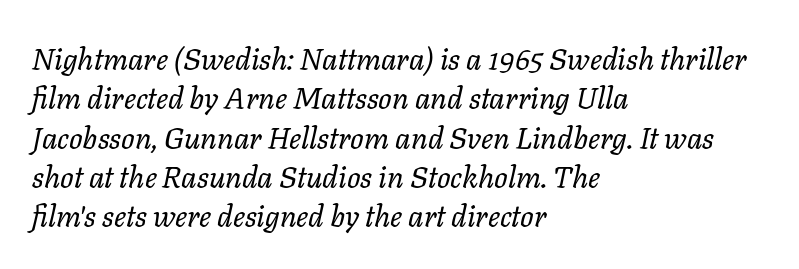
You could not count columns in this text — the font is proportionally spaced. Words float on clear page, feet unadorned. Would a proofreader flag this as italicized? Yes. Students, note that the glyphs here touch the page at normal intervals.
